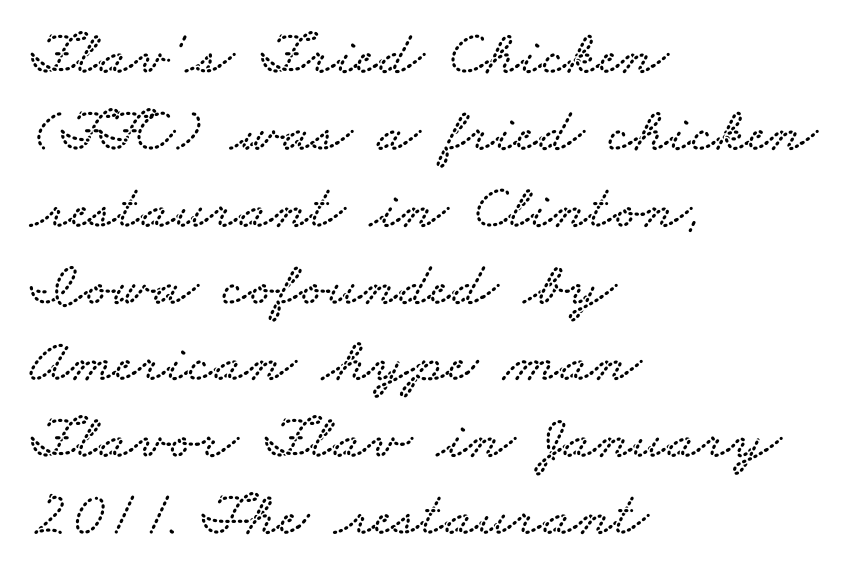
The image shows 63 px wide serif type; set left-aligned, line spacing 1.22x, normal letter spacing, not underlined; low stroke contrast and a small x-height.
